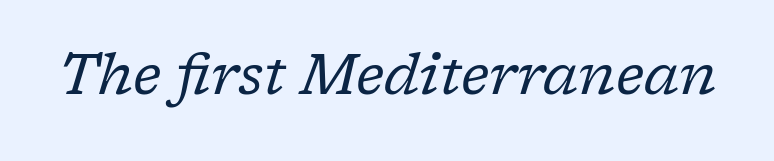
A bare baseline throughout the passage. Is this a heavy cut? Hardly; it is regular or lighter. Each letter's strokes conclude with small projecting serifs. Rendered with sloped, italic letterforms.
